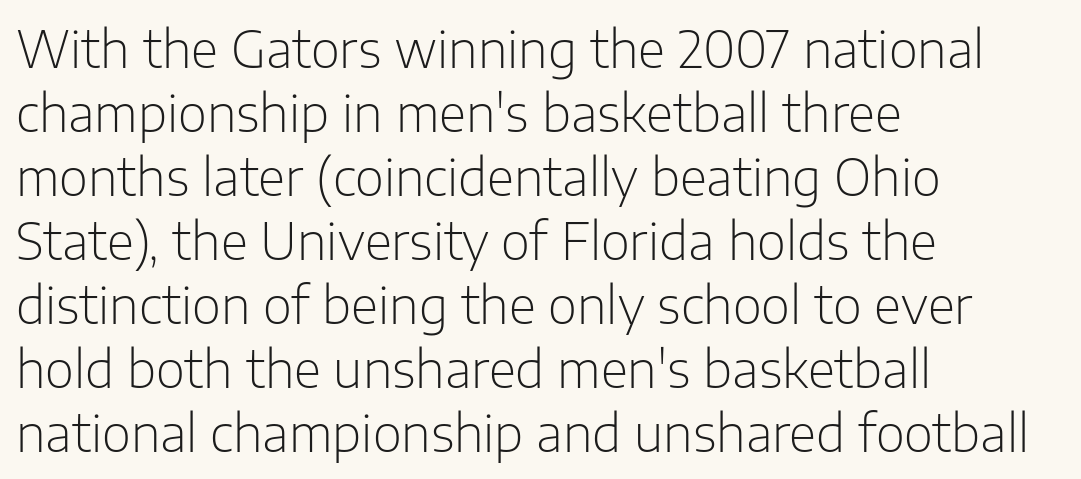
Q: Is the text bold? A: No.
Q: Is the text italic (slanted)? A: No, it is upright.
Q: Is the typeface a serif or a sans-serif typeface? A: Sans-serif.
Q: Is the text underlined? A: No.
Q: How is the paragraph aligned? A: Left-aligned.
Q: Is the spacing between letters normal or unusually wide? A: Normal.
Q: Is the spacing between lines tight, normal or loose? A: Normal.
Q: Width (condensed, normal, or wide)? A: Normal.
Q: Stroke contrast? A: Low.
Q: x-height? A: Medium.
Q: Monospaced? A: No.
